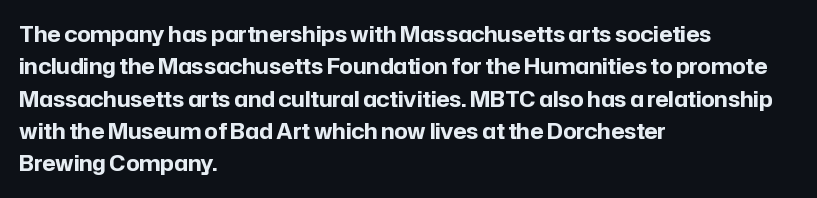
The image shows 21 px bold type, upright; set left-aligned, normal line spacing (1.54x), normal letter spacing, not underlined.
